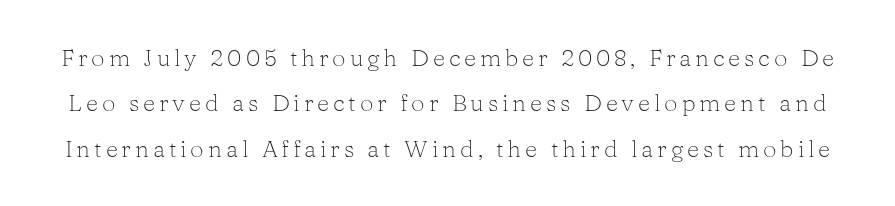
Q: Is the text bold? A: No.
Q: Is the text italic (slanted)? A: No, it is upright.
Q: Is the text underlined? A: No.
